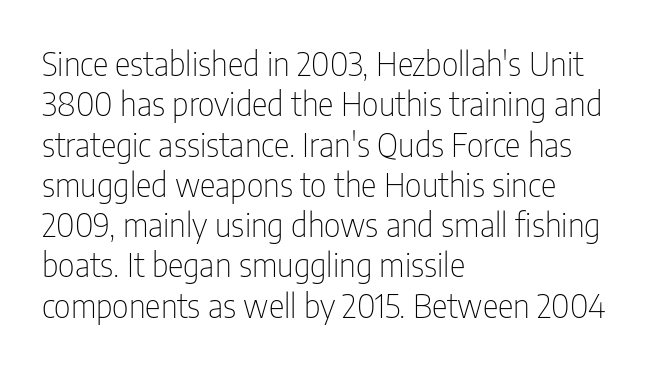
{"serif": "no", "italic": "no", "bold": "no", "weight": "thin", "width": "condensed", "stroke_contrast": "low", "x_height": "medium", "monospaced": "no", "underline": "no", "align": "left", "line_spacing_ratio": 1.22, "letter_spacing": "normal", "letter_spacing_em": 0.0, "glyph_px": 33}
